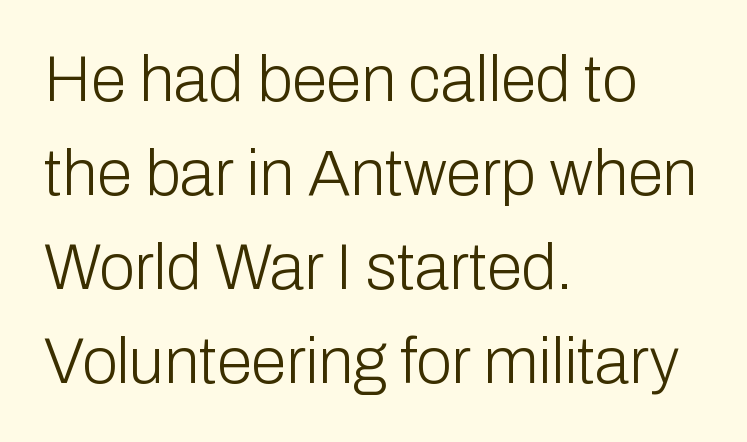
{"serif": "no", "italic": "no", "bold": "no", "weight": "light", "width": "normal", "stroke_contrast": "low", "x_height": "medium", "monospaced": "no", "underline": "no", "align": "left", "line_spacing": "normal", "line_spacing_ratio": 1.47, "letter_spacing": "normal", "letter_spacing_em": 0.0, "glyph_px": 64}
